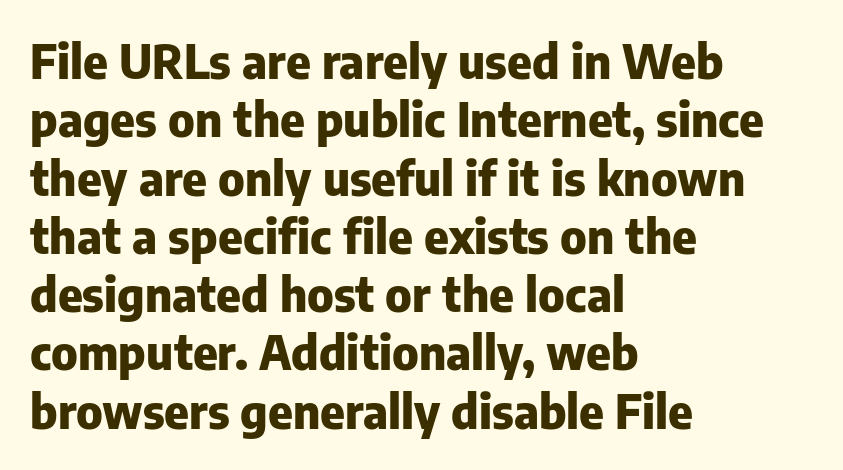
Q: Is the text bold? A: Yes.
Q: Is the text italic (slanted)? A: No, it is upright.
Q: Is the typeface a serif or a sans-serif typeface? A: Sans-serif.
Q: Is the text underlined? A: No.
Q: How is the paragraph aligned? A: Left-aligned.
Q: Is the spacing between letters normal or unusually wide? A: Normal.
Q: Width (condensed, normal, or wide)? A: Normal.
Q: Stroke contrast? A: Low.
Q: x-height? A: Medium.
Q: Monospaced? A: No.
